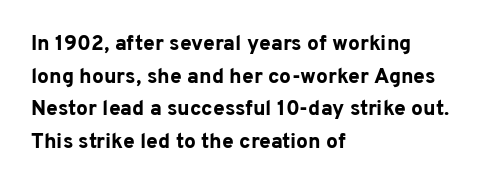
{"italic": "no", "bold": "yes", "underline": "no", "align": "left", "line_spacing": "normal", "line_spacing_ratio": 1.55, "letter_spacing": "normal", "letter_spacing_em": 0.0, "glyph_px": 21}
